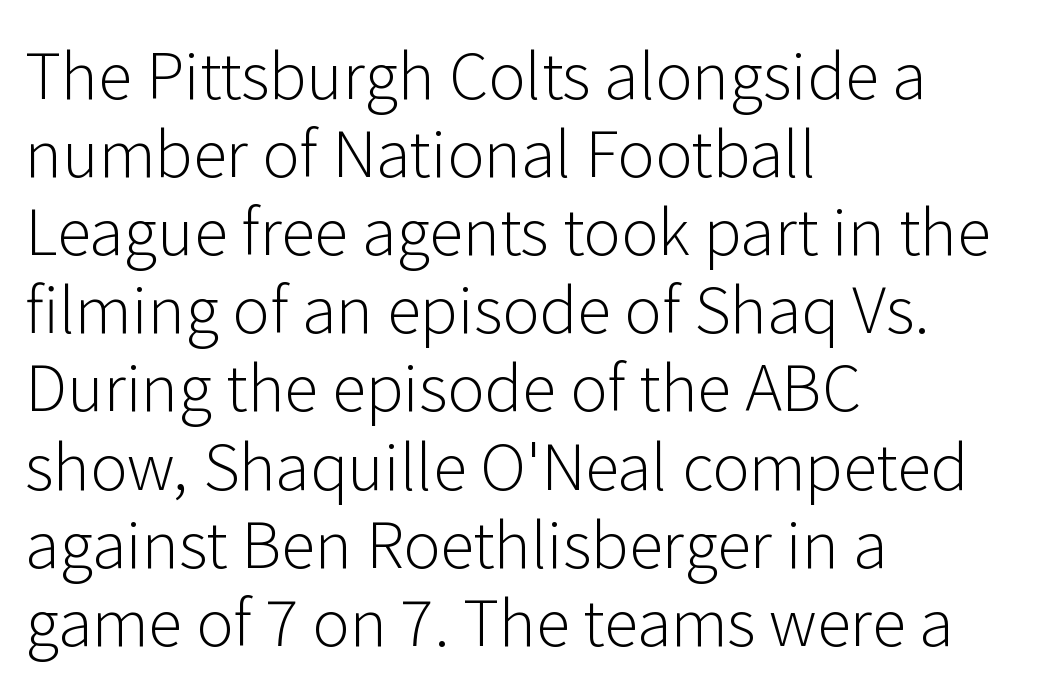
The image shows 63 px light sans-serif type, upright; set left-aligned, line spacing 1.24x, normal letter spacing, not underlined; low stroke contrast and a medium x-height.
